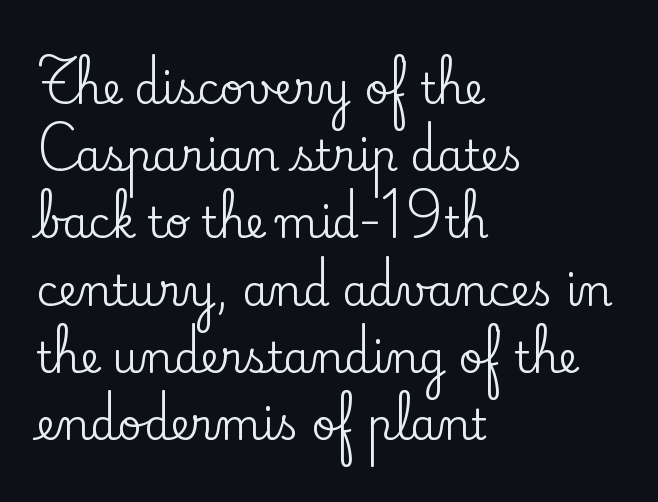
The line-height multiplier appears to be the usual default. The specimen reads as upright at a glance. Do the characters align in a grid? No, the font is proportional. The compositor pushed each line to the left boundary.
